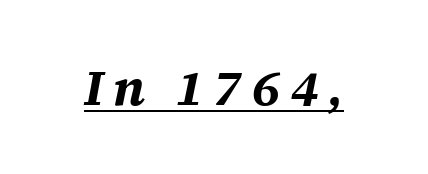
{"italic": "yes", "lean": "right", "slant_degrees": 12, "bold": "yes", "weight": "bold", "width": "normal", "stroke_contrast": "medium", "x_height": "large", "monospaced": "no", "underline": "yes", "glyph_px": 50}
